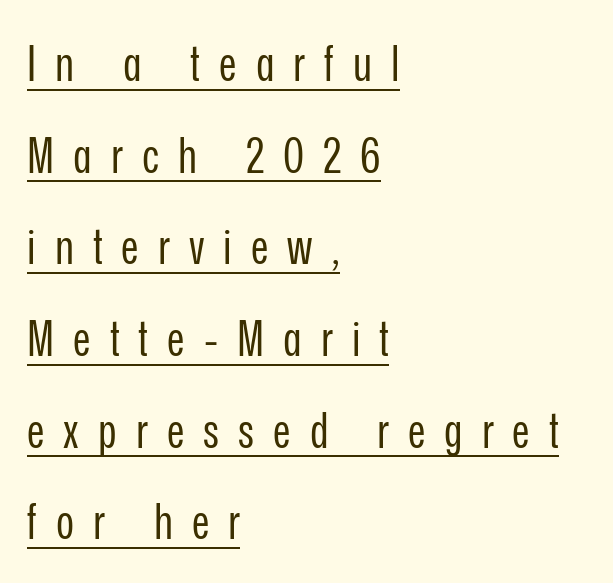
The image shows 49 px regular-weight, condensed sans-serif type, upright; set left-aligned, line spacing 1.87x, unusually wide letter spacing (+0.39 em), underlined; low stroke contrast and a medium x-height.
